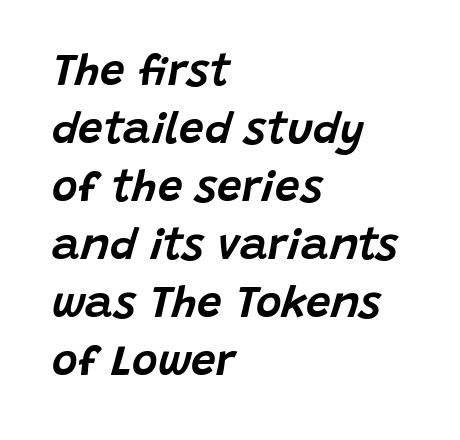
The words here are not underlined. Note the varied advance widths — an 'i' is clearly narrower than an 'm'. Notice how descenders clear the ascenders below comfortably — that's standard leading. The tracking reads as untouched default to a designer's eye. Slanted lettering throughout. These lines stack with their left ends in a neat column.
